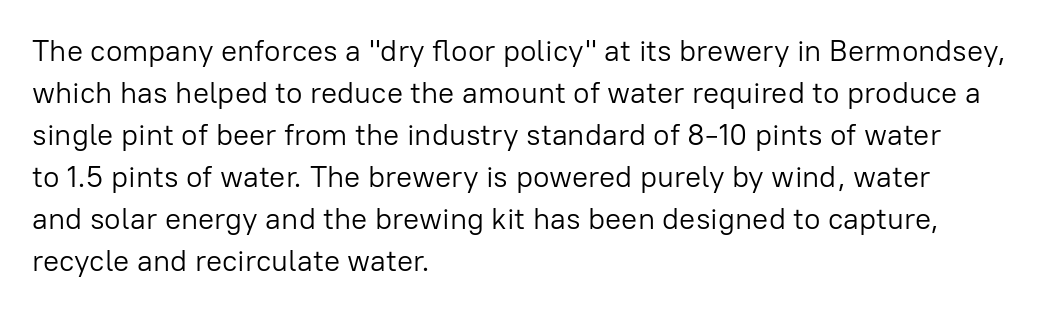
The rendering anchors every line to the left-hand side. The font sits on the lighter half of the weight spectrum, regular included. To sum up the face: it is a sans, with no serifs. Words appear dense and cohesive because spacing is normal. Designer's note — italics off, roman on. The rendering uses natural spacing where letterforms have individual widths.
